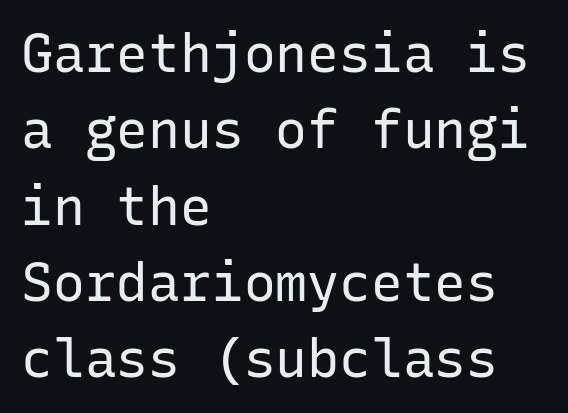
A typesetter would call this zero additional tracking. Alignment: flush left. The specimen omits any rule beneath the text block's lines. You could count columns in this text — the font is strictly monospaced. Unbolded letterforms with no extra heft. Whoever set this chose a conventional vertical rhythm.
